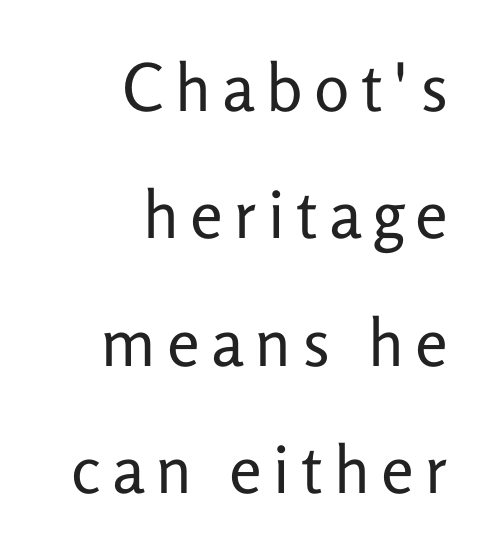
Q: Is the text bold? A: No.
Q: Is the text italic (slanted)? A: No, it is upright.
Q: Is the typeface a serif or a sans-serif typeface? A: Sans-serif.
Q: Is the text underlined? A: No.
Q: How is the paragraph aligned? A: Right-aligned.
Q: Is the spacing between lines tight, normal or loose? A: Loose.
Q: Width (condensed, normal, or wide)? A: Normal.
Q: Stroke contrast? A: Low.
Q: x-height? A: Medium.
Q: Monospaced? A: No.
